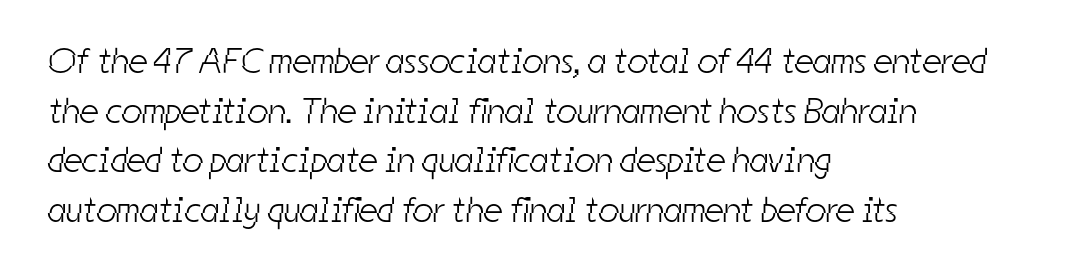
Q: Is the text bold? A: No.
Q: Is the typeface a serif or a sans-serif typeface? A: Sans-serif.
Q: Is the text underlined? A: No.
Q: How is the paragraph aligned? A: Left-aligned.
Q: Is the spacing between letters normal or unusually wide? A: Normal.
Q: Is the spacing between lines tight, normal or loose? A: Normal.
Q: Width (condensed, normal, or wide)? A: Condensed.
Q: Stroke contrast? A: Low.
Q: x-height? A: Medium.
Q: Monospaced? A: No.
